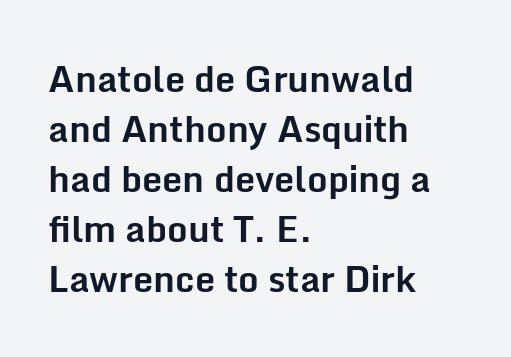
The image shows 36 px bold sans-serif type, upright; set left-aligned, normal line spacing (1.39x), normal letter spacing, not underlined; low stroke contrast and a medium x-height.
